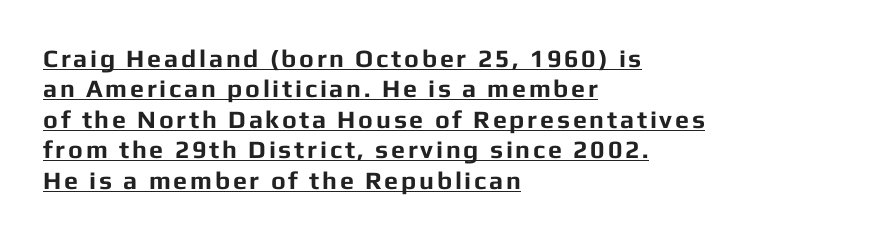
{"italic": "no", "bold": "yes", "underline": "yes", "align": "left", "line_spacing_ratio": 1.22, "glyph_px": 25}
